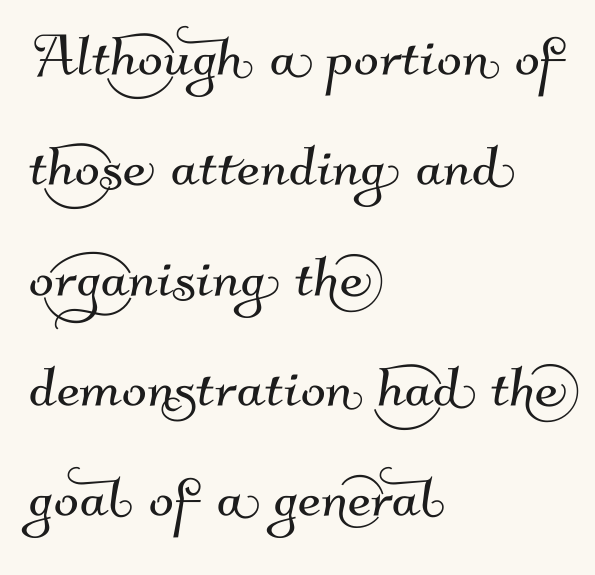
{"serif": "no", "width": "normal", "stroke_contrast": "medium", "x_height": "small", "monospaced": "no", "underline": "no", "align": "left", "line_spacing": "normal", "line_spacing_ratio": 1.49, "letter_spacing": "normal", "letter_spacing_em": 0.0, "glyph_px": 74}
